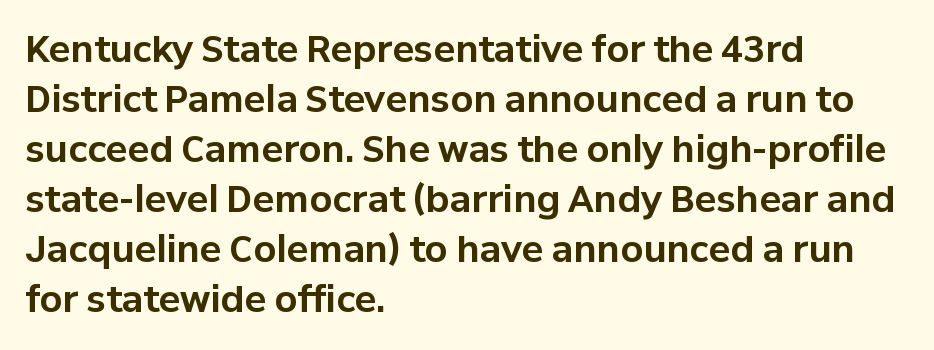
The image shows 36 px bold sans-serif type, upright; set left-aligned, normal line spacing (1.39x), normal letter spacing, not underlined; low stroke contrast and a medium x-height.
